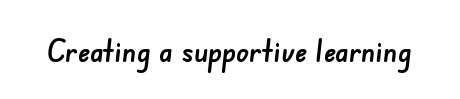
{"serif": "no", "width": "normal", "stroke_contrast": "low", "x_height": "small", "monospaced": "no", "underline": "no", "letter_spacing": "normal", "letter_spacing_em": 0.0, "glyph_px": 32}
